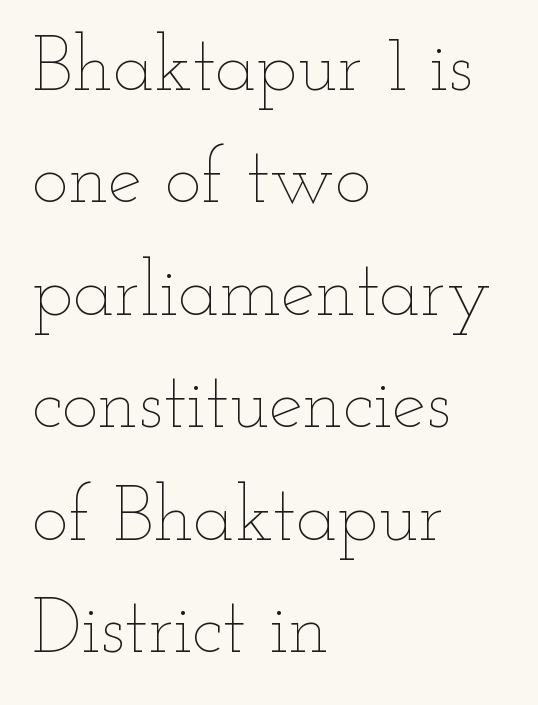
{"italic": "no", "bold": "no", "weight": "thin", "width": "wide", "stroke_contrast": "low", "x_height": "small", "monospaced": "no", "underline": "no", "align": "left", "line_spacing": "normal", "line_spacing_ratio": 1.46, "letter_spacing": "normal", "letter_spacing_em": 0.0, "glyph_px": 77}
